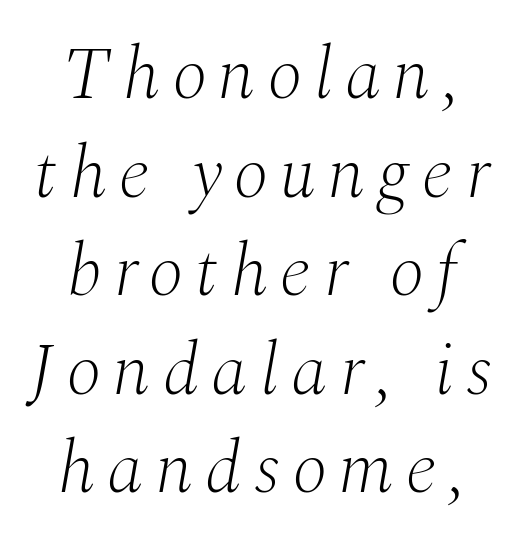
{"serif": "yes", "italic": "yes", "lean": "right", "slant_degrees": 10, "bold": "no", "weight": "light", "width": "normal", "stroke_contrast": "medium", "x_height": "medium", "monospaced": "no", "underline": "no", "align": "center", "line_spacing": "normal", "line_spacing_ratio": 1.35, "glyph_px": 73}
